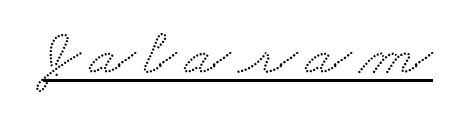
{"serif": "yes", "width": "wide", "stroke_contrast": "medium", "x_height": "small", "monospaced": "no", "underline": "yes", "glyph_px": 68}
